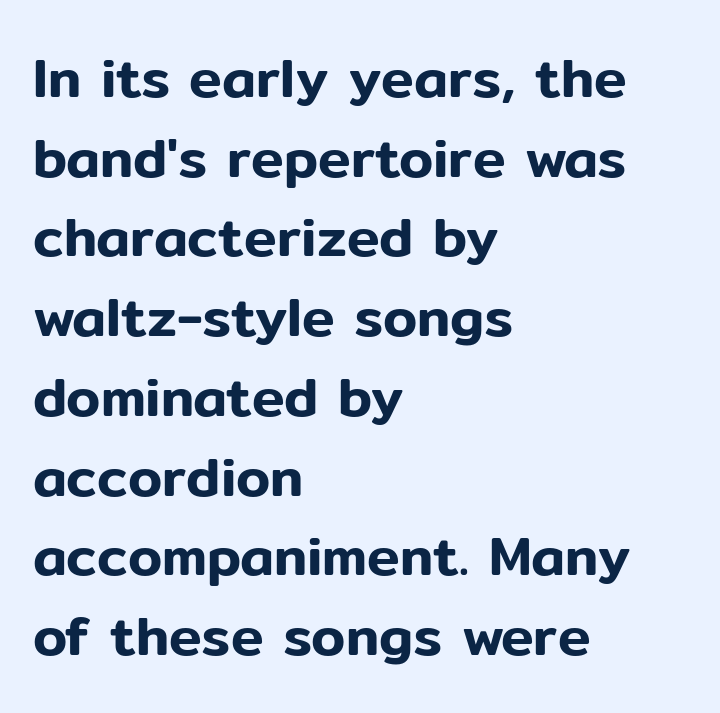
{"serif": "no", "italic": "no", "width": "normal", "stroke_contrast": "low", "x_height": "medium", "monospaced": "no", "underline": "no", "align": "left", "line_spacing": "normal", "line_spacing_ratio": 1.45, "letter_spacing": "normal", "letter_spacing_em": 0.0, "glyph_px": 55}
